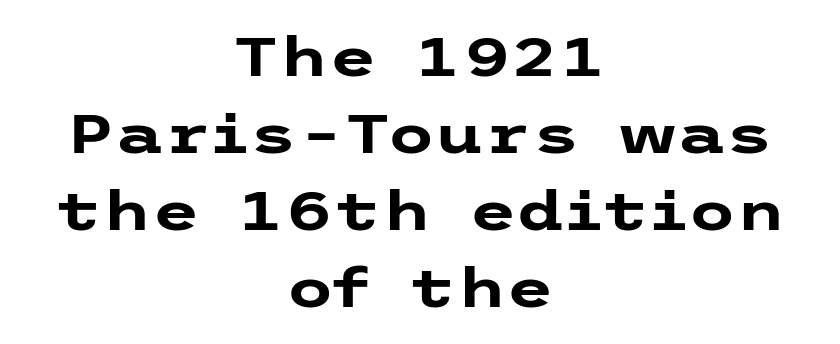
Q: Is the text bold? A: Yes.
Q: Is the text italic (slanted)? A: No, it is upright.
Q: Is the typeface a serif or a sans-serif typeface? A: Sans-serif.
Q: Is the text underlined? A: No.
Q: How is the paragraph aligned? A: Centered.
Q: Is the spacing between letters normal or unusually wide? A: Normal.
Q: Is the spacing between lines tight, normal or loose? A: Normal.
Q: Width (condensed, normal, or wide)? A: Wide.
Q: Stroke contrast? A: Low.
Q: x-height? A: Medium.
